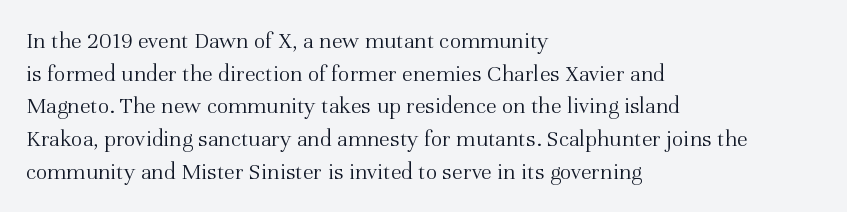
Q: Is the text bold? A: No.
Q: Is the text italic (slanted)? A: No, it is upright.
Q: Is the text underlined? A: No.
Q: How is the paragraph aligned? A: Left-aligned.
Q: Is the spacing between letters normal or unusually wide? A: Normal.
Q: Is the spacing between lines tight, normal or loose? A: Normal.
